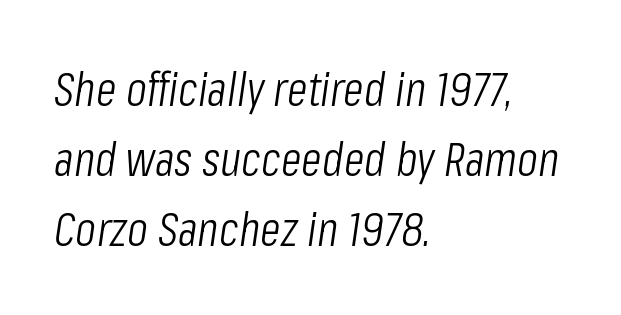
{"italic": "yes", "lean": "right", "slant_degrees": 8, "bold": "no", "weight": "light", "width": "condensed", "stroke_contrast": "low", "x_height": "medium", "monospaced": "no", "underline": "no", "align": "left", "line_spacing": "normal", "line_spacing_ratio": 1.46, "letter_spacing": "normal", "letter_spacing_em": 0.0, "glyph_px": 48}
